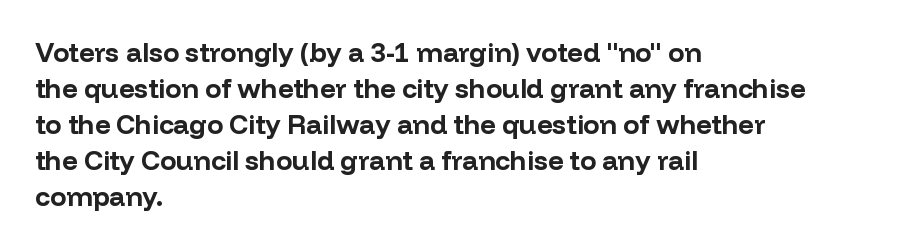
Q: Is the text bold? A: Yes.
Q: Is the text italic (slanted)? A: No, it is upright.
Q: Is the text underlined? A: No.
Q: How is the paragraph aligned? A: Left-aligned.
Q: Is the spacing between letters normal or unusually wide? A: Normal.
Q: Is the spacing between lines tight, normal or loose? A: Normal.
